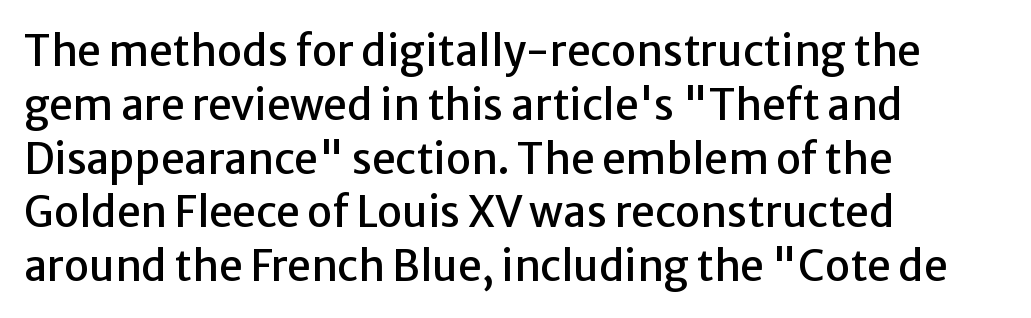
{"serif": "no", "italic": "no", "width": "normal", "stroke_contrast": "low", "x_height": "medium", "monospaced": "no", "underline": "no", "align": "left", "line_spacing": "normal", "line_spacing_ratio": 1.28, "letter_spacing": "normal", "letter_spacing_em": 0.0, "glyph_px": 42}
